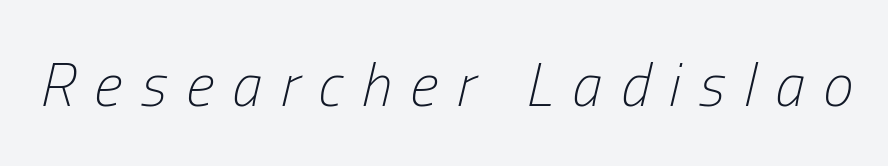
On a weight scale, this lands at 450 or below. The words here are not underlined. Do the characters align in a grid? No, the font is proportional. Letter spacing: wide. When letters slant like this, we call the style italic.
